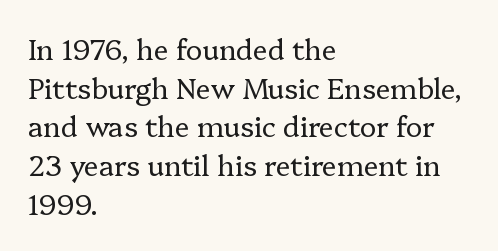
Standard letterfit; no display-style spreading of the glyphs. The words here are not underlined. The weight would be labelled regular, book, light, or lighter still. Characters remain perfectly vertical along every line. Spacing verdict: proportional, widths tailored to each character.
